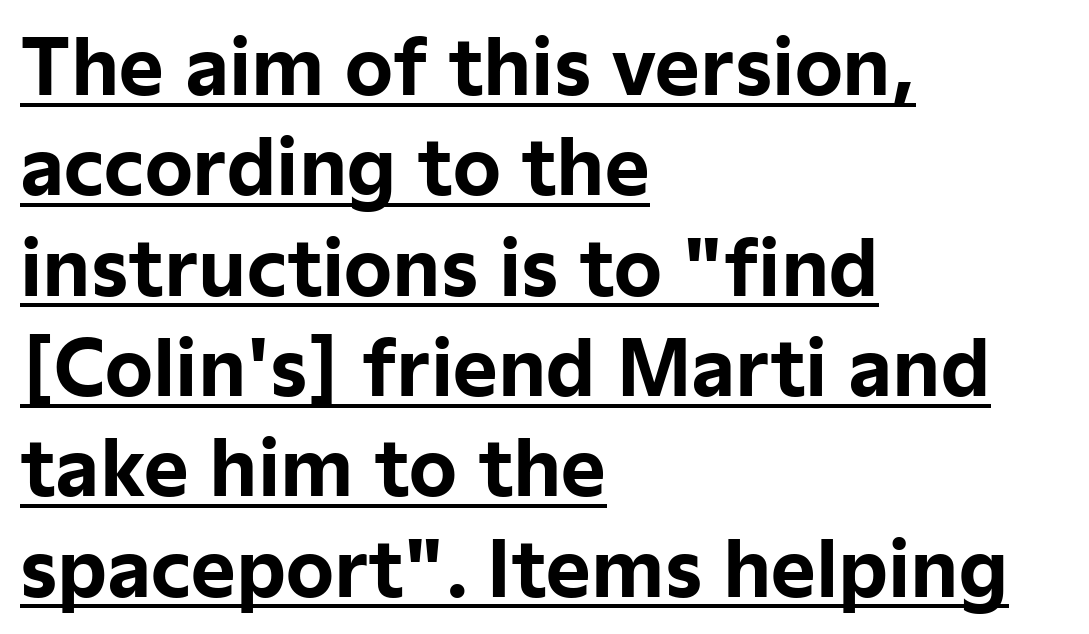
{"serif": "no", "italic": "no", "bold": "yes", "weight": "bold", "width": "normal", "stroke_contrast": "low", "x_height": "medium", "monospaced": "no", "underline": "yes", "align": "left", "line_spacing": "normal", "line_spacing_ratio": 1.32, "letter_spacing": "normal", "letter_spacing_em": 0.0, "glyph_px": 76}
